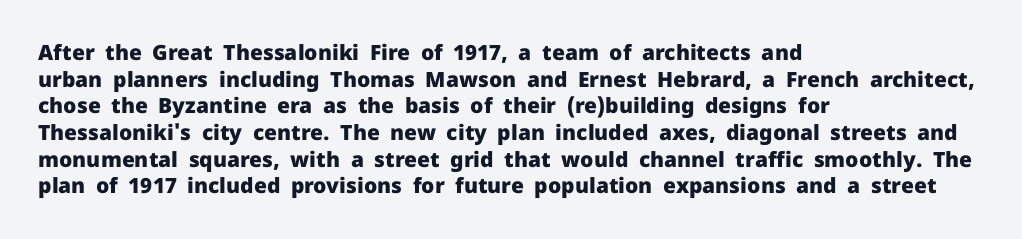
The image shows 21 px bold type, upright; set left-aligned, normal line spacing (1.27x), normal letter spacing, not underlined.
